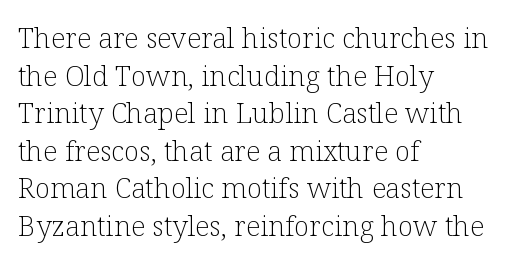
Q: Is the text bold? A: No.
Q: Is the text italic (slanted)? A: No, it is upright.
Q: Is the typeface a serif or a sans-serif typeface? A: Serif.
Q: Is the text underlined? A: No.
Q: How is the paragraph aligned? A: Left-aligned.
Q: Is the spacing between letters normal or unusually wide? A: Normal.
Q: Is the spacing between lines tight, normal or loose? A: Normal.
Q: Width (condensed, normal, or wide)? A: Normal.
Q: Stroke contrast? A: Low.
Q: x-height? A: Medium.
Q: Monospaced? A: No.
